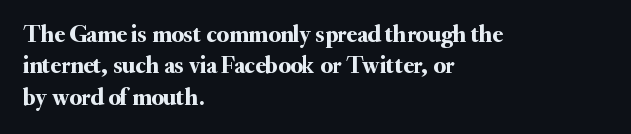
Q: Is the text italic (slanted)? A: No, it is upright.
Q: Is the text underlined? A: No.
Q: How is the paragraph aligned? A: Left-aligned.
Q: Is the spacing between letters normal or unusually wide? A: Normal.
Q: Is the spacing between lines tight, normal or loose? A: Normal.
